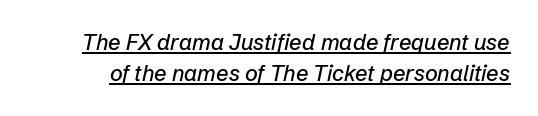
{"italic": "yes", "lean": "right", "slant_degrees": 12, "underline": "yes", "line_spacing": "normal", "line_spacing_ratio": 1.41, "letter_spacing": "normal", "letter_spacing_em": 0.0, "glyph_px": 22}
